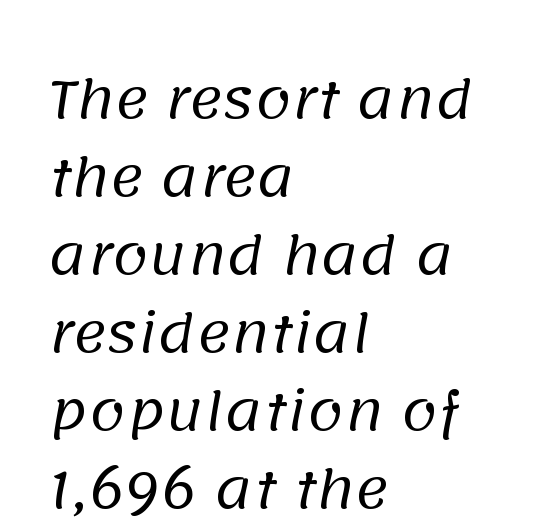
Q: Is the text bold? A: No.
Q: Is the typeface a serif or a sans-serif typeface? A: Sans-serif.
Q: Is the text underlined? A: No.
Q: How is the paragraph aligned? A: Left-aligned.
Q: Is the spacing between letters normal or unusually wide? A: Normal.
Q: Is the spacing between lines tight, normal or loose? A: Normal.
Q: Width (condensed, normal, or wide)? A: Normal.
Q: Stroke contrast? A: Low.
Q: x-height? A: Large.
Q: Monospaced? A: No.
